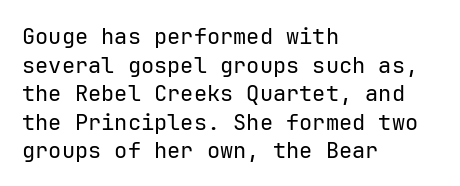
Check the space under the baseline: it is left empty. Characters follow at the spacing the type designer built in. These glyphs show unthickened strokes, regular width or finer. This is the regular roman posture of the typeface. A typesetter would call this leading conventional body-copy spacing. The compositor pushed each line to the left boundary.
